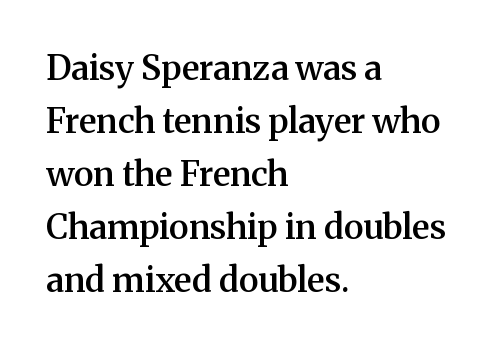
These lines keep a tight, regular rhythm from letter to letter. Does the weight exceed regular? Yes, but only to semibold. This sample uses a serif face. The strip under each line holds only bare page. If you measured baseline to baseline, you'd find a middling distance. A typesetter would call this proportional, since set widths differ per character.
